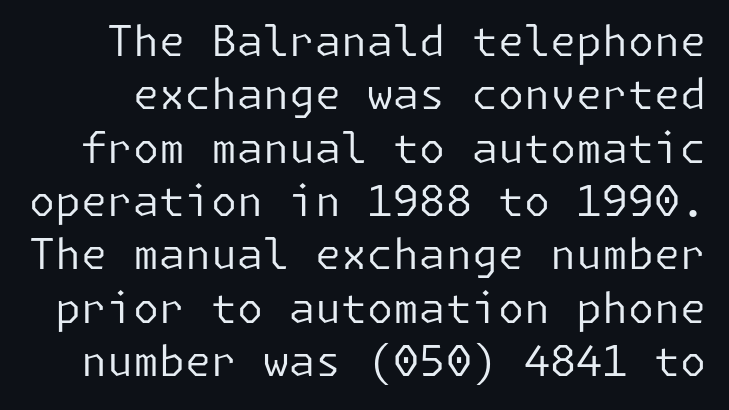
{"serif": "no", "italic": "no", "bold": "no", "weight": "regular", "width": "normal", "stroke_contrast": "low", "x_height": "medium", "underline": "no", "line_spacing": "normal", "line_spacing_ratio": 1.27, "letter_spacing": "normal", "letter_spacing_em": 0.0, "glyph_px": 42}
